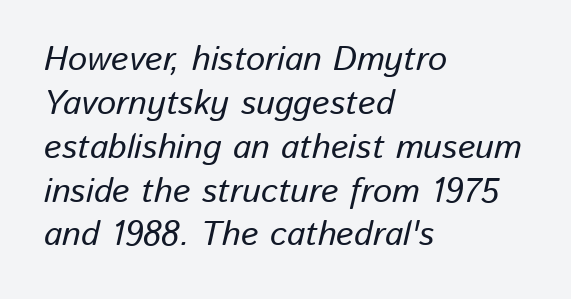
{"italic": "yes", "lean": "right", "slant_degrees": 13, "width": "normal", "stroke_contrast": "low", "x_height": "medium", "monospaced": "no", "underline": "no", "align": "left", "line_spacing": "normal", "line_spacing_ratio": 1.29, "letter_spacing": "normal", "letter_spacing_em": 0.0, "glyph_px": 34}
